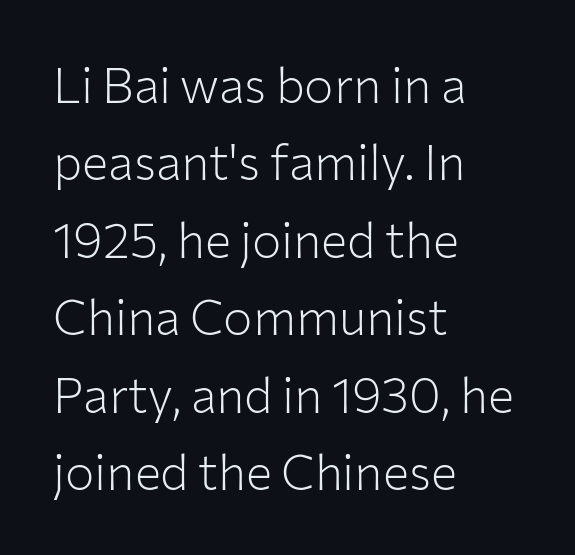
Nothing unusual about the tracking: characters are spaced as the font intends. Posture: straight, roman, zero tilt. Proportional: the letters do not fall into vertical columns. Observe the absence of serifs on each vertical stroke in this sample. The area under the type is left untouched.
